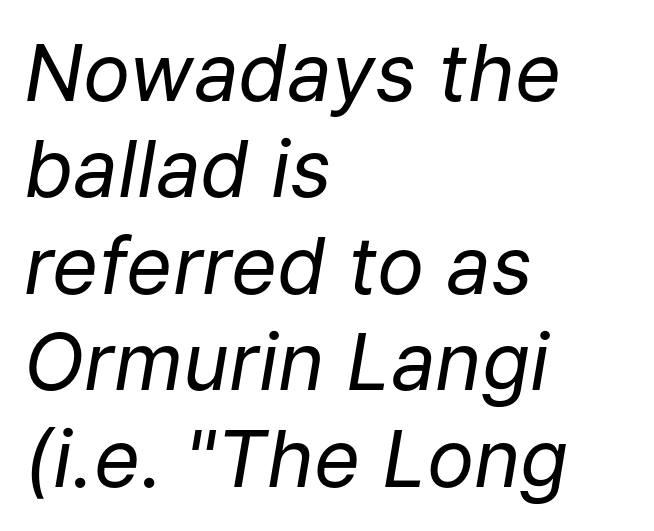
Q: Is the text bold? A: No.
Q: Is the text italic (slanted)? A: Yes, it leans right by about 9 degrees.
Q: Is the text underlined? A: No.
Q: How is the paragraph aligned? A: Left-aligned.
Q: Is the spacing between letters normal or unusually wide? A: Normal.
Q: Width (condensed, normal, or wide)? A: Normal.
Q: Stroke contrast? A: Low.
Q: x-height? A: Medium.
Q: Monospaced? A: No.
